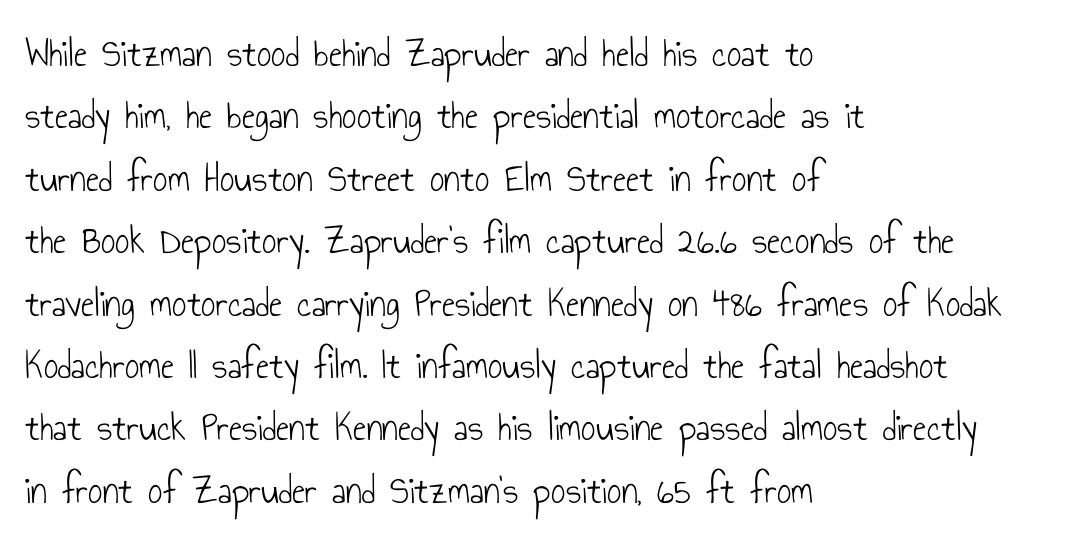
The gaps between neighbouring characters are ordinary and unremarkable. Anything drawn beneath the words? Only blank space. The passage shown is not bold in any degree. These lines are composed in type without serifs. Short and long lines alike share a common starting point at left.
